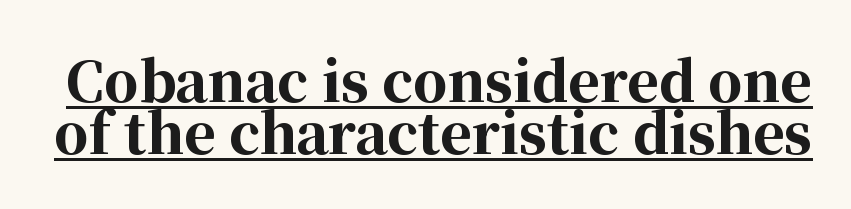
Q: Is the text bold? A: Yes.
Q: Is the text italic (slanted)? A: No, it is upright.
Q: Is the typeface a serif or a sans-serif typeface? A: Serif.
Q: Is the text underlined? A: Yes.
Q: Is the spacing between letters normal or unusually wide? A: Normal.
Q: Is the spacing between lines tight, normal or loose? A: Tight.
Q: Width (condensed, normal, or wide)? A: Normal.
Q: Stroke contrast? A: High.
Q: x-height? A: Medium.
Q: Monospaced? A: No.
